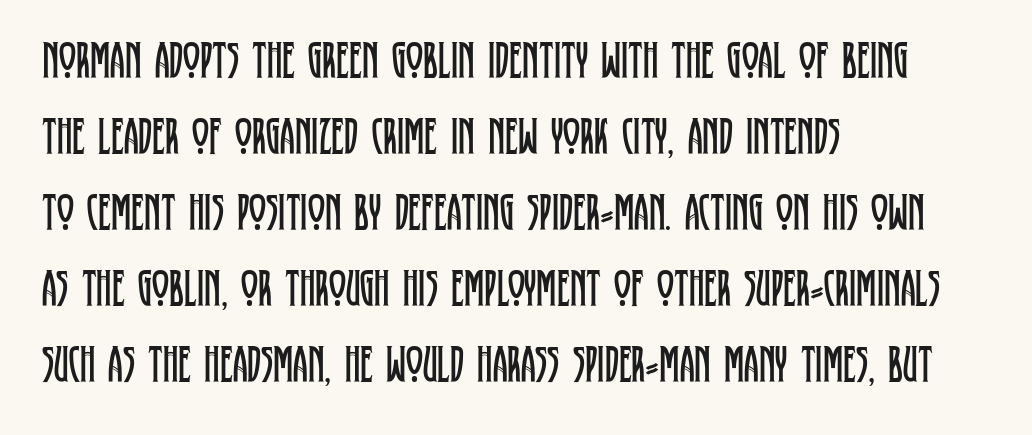
Caption: multi-line text, flush left, ragged right. The passage shown is typed in a proportional face where columns would drift. The foot of each line stays bare and open. This rendering employs a face with finishing strokes, i.e., a serif. Stem width sits at or under what a default text font uses.
